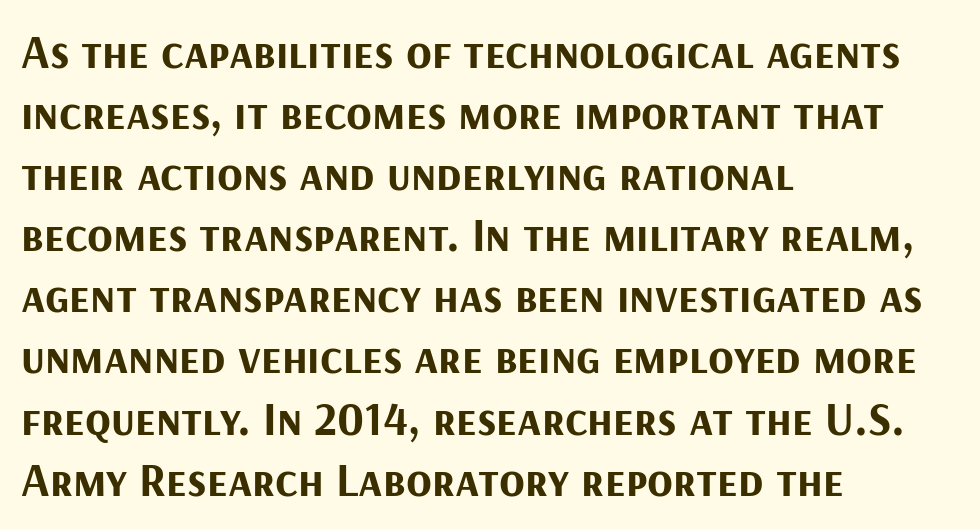
{"serif": "no", "italic": "no", "bold": "yes", "weight": "bold", "width": "normal", "stroke_contrast": "medium", "x_height": "medium", "monospaced": "no", "underline": "no", "align": "left", "line_spacing": "normal", "line_spacing_ratio": 1.3, "letter_spacing": "normal", "letter_spacing_em": 0.0, "glyph_px": 47}
